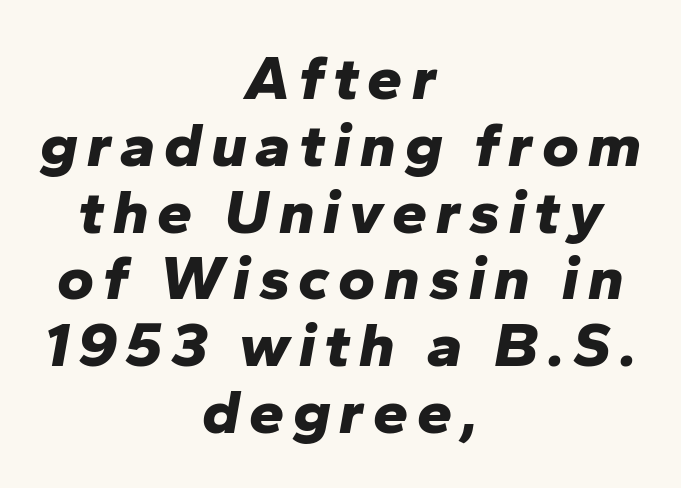
Q: Is the text bold? A: Yes.
Q: Is the text italic (slanted)? A: Yes, it leans right by about 10 degrees.
Q: Is the text underlined? A: No.
Q: How is the paragraph aligned? A: Centered.
Q: Is the spacing between lines tight, normal or loose? A: Tight.
Q: Width (condensed, normal, or wide)? A: Normal.
Q: Stroke contrast? A: Low.
Q: x-height? A: Medium.
Q: Monospaced? A: No.
